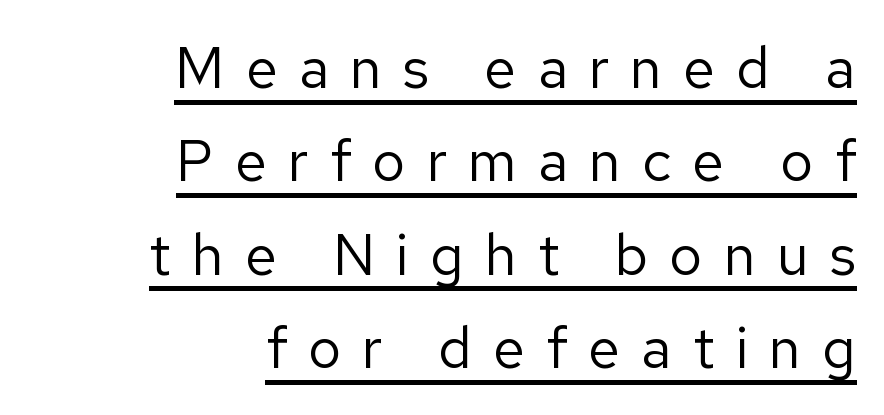
The image shows 58 px regular-weight sans-serif type, upright; set right-aligned, normal line spacing (1.61x), unusually wide letter spacing (+0.36 em), underlined; low stroke contrast and a medium x-height.
